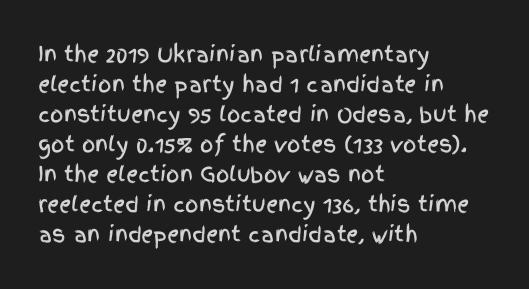
Q: Is the text italic (slanted)? A: No, it is upright.
Q: Is the text underlined? A: No.
Q: How is the paragraph aligned? A: Left-aligned.
Q: Is the spacing between letters normal or unusually wide? A: Normal.
Q: Is the spacing between lines tight, normal or loose? A: Normal.
